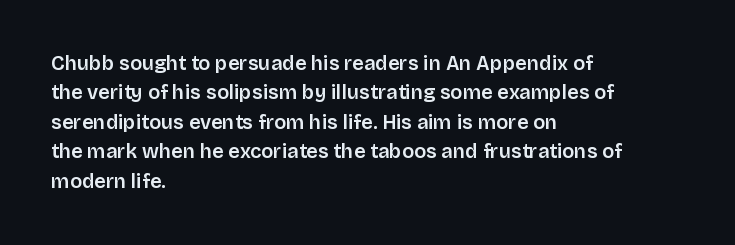
A bare baseline throughout the passage. Vertically, the passage feels balanced, rows spaced as you'd expect. Horizontal alignment here is leftward, the default for most running prose. Is the type bold? Partly — it's a semibold, heavier than regular but not fully bold.
